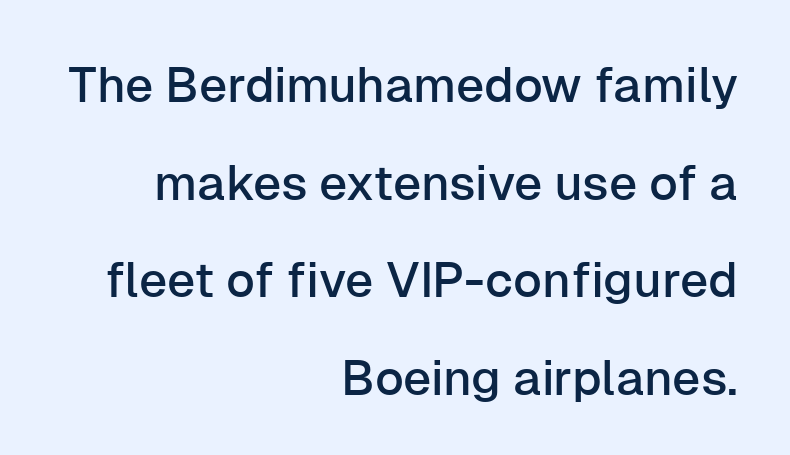
Q: Is the text italic (slanted)? A: No, it is upright.
Q: Is the typeface a serif or a sans-serif typeface? A: Sans-serif.
Q: Is the text underlined? A: No.
Q: How is the paragraph aligned? A: Right-aligned.
Q: Is the spacing between letters normal or unusually wide? A: Normal.
Q: Is the spacing between lines tight, normal or loose? A: Loose.
Q: Width (condensed, normal, or wide)? A: Normal.
Q: Stroke contrast? A: Low.
Q: x-height? A: Medium.
Q: Monospaced? A: No.
